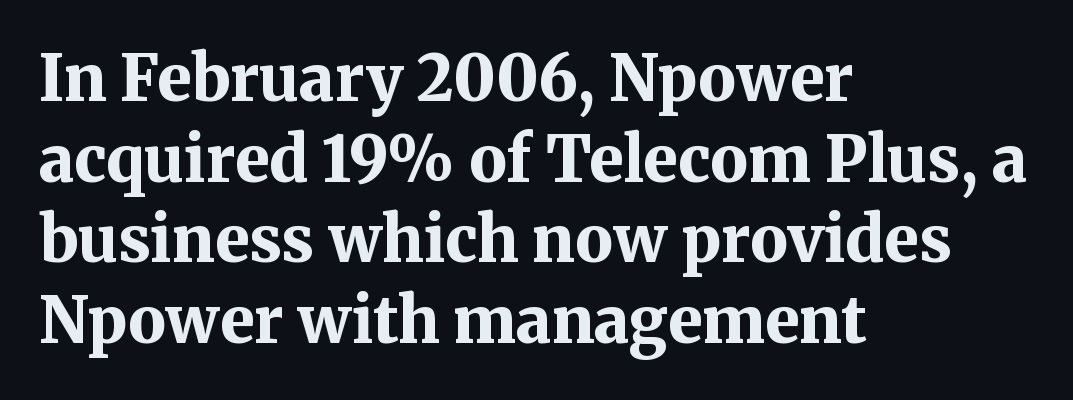
The image shows 63 px bold serif type, upright; set left-aligned, normal line spacing (1.28x), normal letter spacing, not underlined; medium stroke contrast and a medium x-height.
